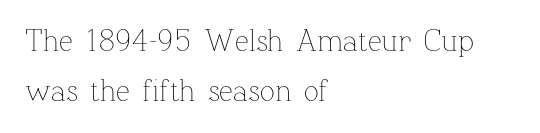
{"italic": "no", "bold": "no", "weight": "thin", "width": "normal", "stroke_contrast": "low", "x_height": "medium", "monospaced": "no", "underline": "no", "align": "left", "line_spacing": "normal", "line_spacing_ratio": 1.62, "letter_spacing": "normal", "letter_spacing_em": 0.0, "glyph_px": 31}
